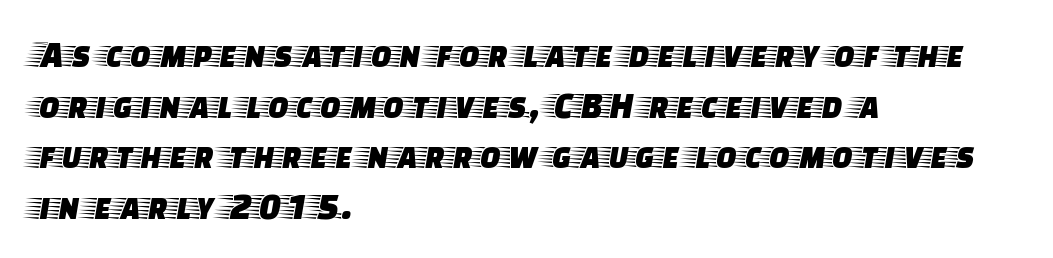
The image shows 38 px wide serif type; set left-aligned, normal line spacing (1.33x), normal letter spacing, not underlined; low stroke contrast and a large x-height.
